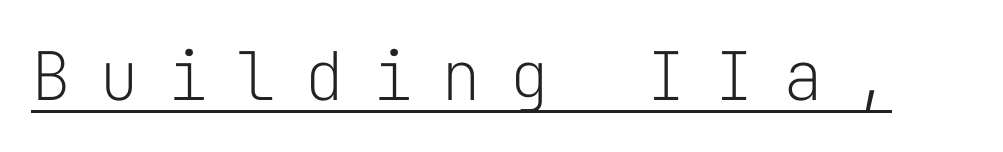
{"serif": "no", "italic": "no", "bold": "no", "weight": "light", "width": "normal", "stroke_contrast": "low", "x_height": "medium", "monospaced": "yes", "underline": "yes", "letter_spacing": "wide", "letter_spacing_em": 0.42, "glyph_px": 67}
